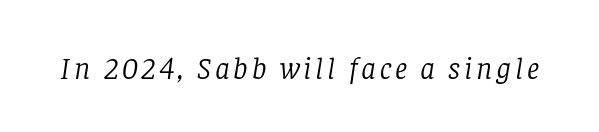
The image shows 31 px light serif type, italic (leaning right); set not underlined; low stroke contrast and a large x-height.
